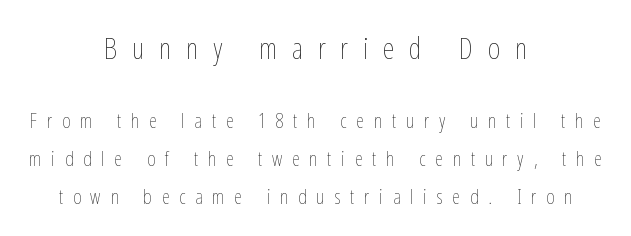
Type size steps down from the first block to the second. Nothing heavy about these letters — not bold at all. Decoration check: the copy has no underline. Does the copy run flush right? No — it is centered line by line.
